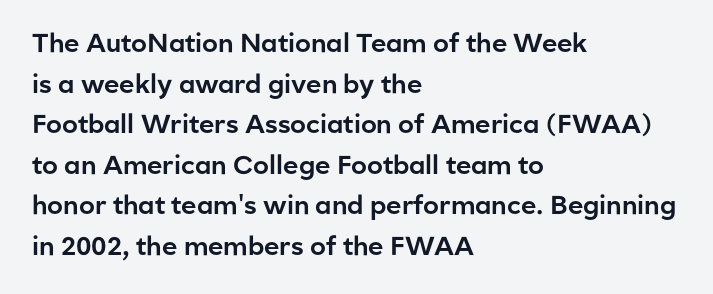
Q: Is the text italic (slanted)? A: No, it is upright.
Q: Is the text underlined? A: No.
Q: How is the paragraph aligned? A: Left-aligned.
Q: Is the spacing between letters normal or unusually wide? A: Normal.
Q: Is the spacing between lines tight, normal or loose? A: Normal.
